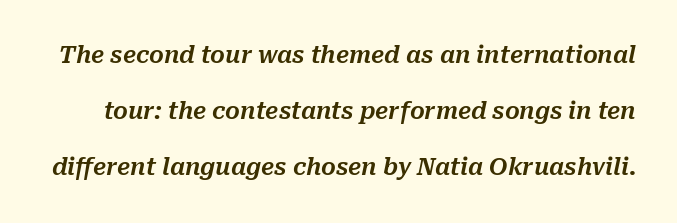
Q: Is the text italic (slanted)? A: Yes, it leans right by about 10 degrees.
Q: Is the text underlined? A: No.
Q: Is the spacing between letters normal or unusually wide? A: Normal.
Q: Is the spacing between lines tight, normal or loose? A: Loose.
